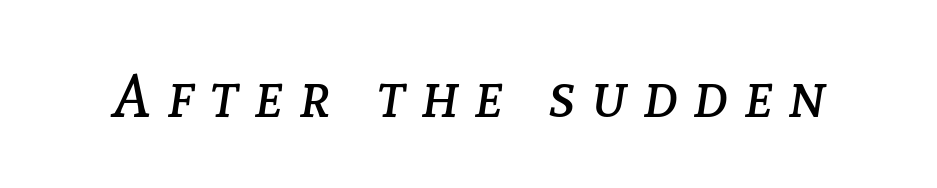
The image shows 61 px regular-weight type, italic (leaning right); set unusually wide letter spacing (+0.26 em), not underlined; low stroke contrast and a medium x-height.
